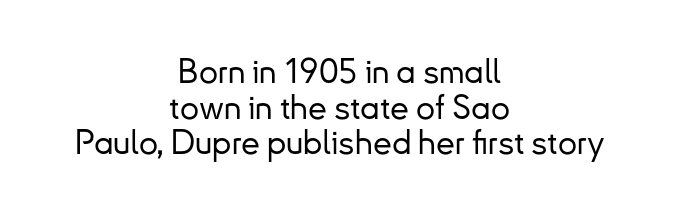
Font category for this specimen: sans-serif. The zone under the glyphs is completely vacant. Do the characters align in a grid? No, the font is proportional. Tall strokes in this sample are plumb rather than angled. The rendering keeps characters at their native spacing.
